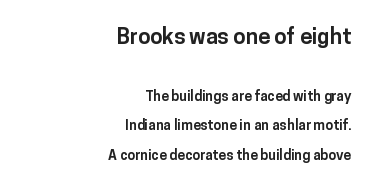
Q: Is the text bold? A: Yes.
Q: Is the text italic (slanted)? A: No, it is upright.
Q: Is the text underlined? A: No.
Q: How is the paragraph aligned? A: Right-aligned.
Q: Is the spacing between letters normal or unusually wide? A: Normal.
Q: Is the spacing between lines tight, normal or loose? A: Loose.
Q: Which block of text is set in a larger size, the first (top) or the second (bottom)? A: The first (top) one.
